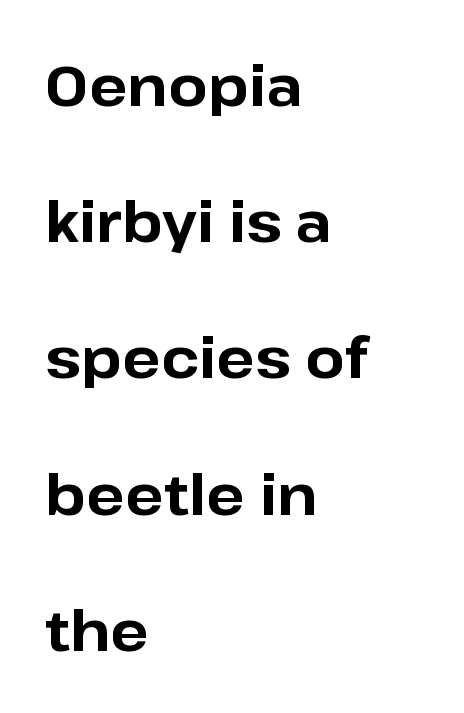
Q: Is the text bold? A: Yes.
Q: Is the text italic (slanted)? A: No, it is upright.
Q: Is the typeface a serif or a sans-serif typeface? A: Sans-serif.
Q: Is the text underlined? A: No.
Q: How is the paragraph aligned? A: Left-aligned.
Q: Is the spacing between letters normal or unusually wide? A: Normal.
Q: Is the spacing between lines tight, normal or loose? A: Loose.
Q: Width (condensed, normal, or wide)? A: Normal.
Q: Stroke contrast? A: Low.
Q: x-height? A: Medium.
Q: Monospaced? A: No.
